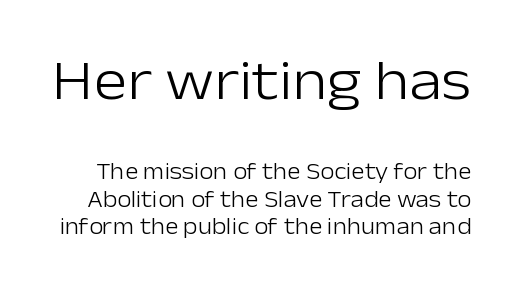
Q: Is the text bold? A: No.
Q: Is the text italic (slanted)? A: No, it is upright.
Q: Is the typeface a serif or a sans-serif typeface? A: Sans-serif.
Q: Is the text underlined? A: No.
Q: Is the spacing between letters normal or unusually wide? A: Normal.
Q: Which block of text is set in a larger size, the first (top) or the second (bottom)? A: The first (top) one.
Q: Width (condensed, normal, or wide)? A: Normal.
Q: Stroke contrast? A: Low.
Q: x-height? A: Medium.
Q: Monospaced? A: No.
